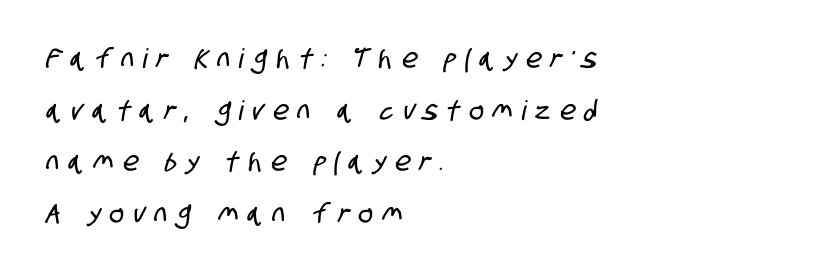
The image shows 27 px text type; set left-aligned, loose line spacing (1.91x), unusually wide letter spacing (+0.35 em), not underlined.
